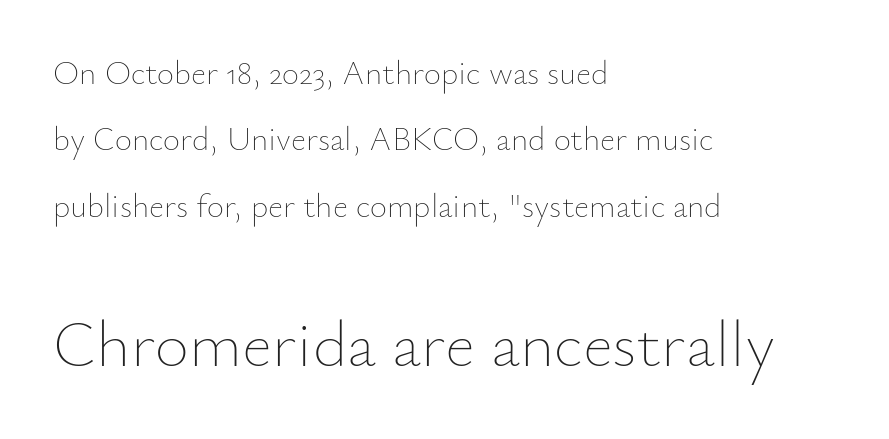
{"italic": "no", "bold": "no", "weight": "thin", "width": "normal", "stroke_contrast": "low", "x_height": "small", "monospaced": "no", "underline": "no", "align": "left", "line_spacing": "loose", "line_spacing_ratio": 2.01, "letter_spacing": "normal", "letter_spacing_em": 0.0, "larger_block": "second", "size_ratio": 2.0, "glyph_px": 66}
